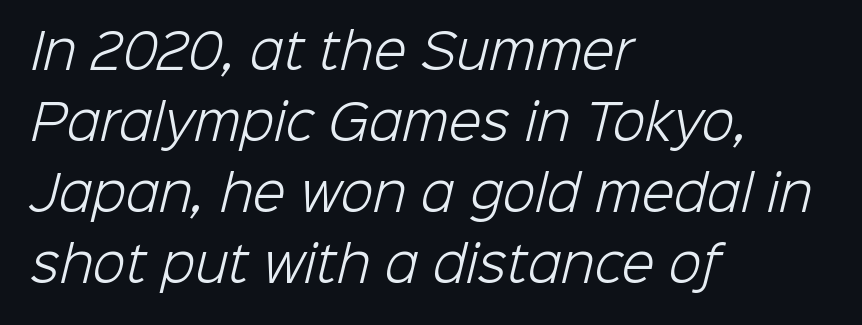
Q: Is the text bold? A: No.
Q: Is the typeface a serif or a sans-serif typeface? A: Sans-serif.
Q: Is the text underlined? A: No.
Q: How is the paragraph aligned? A: Left-aligned.
Q: Is the spacing between letters normal or unusually wide? A: Normal.
Q: Is the spacing between lines tight, normal or loose? A: Normal.
Q: Width (condensed, normal, or wide)? A: Normal.
Q: Stroke contrast? A: Low.
Q: x-height? A: Medium.
Q: Monospaced? A: No.
